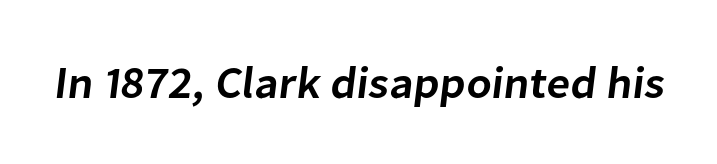
{"serif": "no", "bold": "semi", "weight": "semibold", "width": "normal", "stroke_contrast": "low", "x_height": "medium", "monospaced": "no", "underline": "no", "letter_spacing": "normal", "letter_spacing_em": 0.0, "glyph_px": 45}
